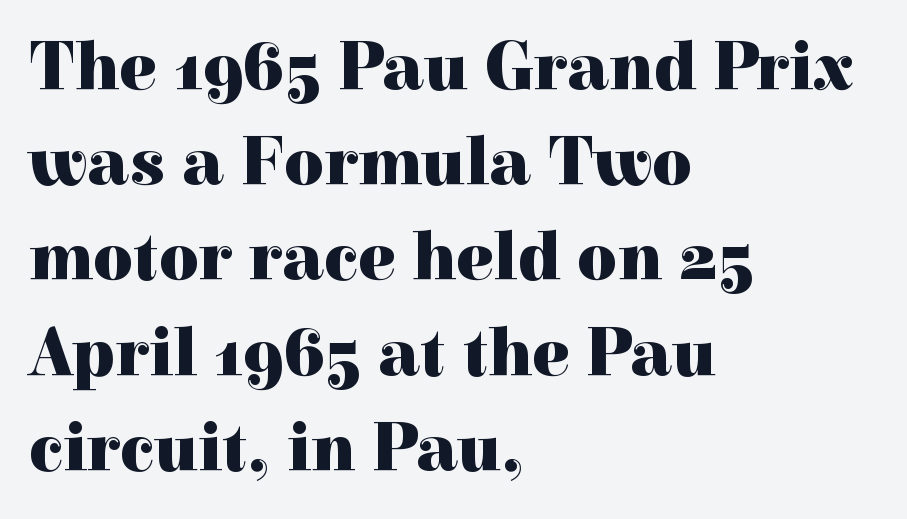
Q: Is the text bold? A: Yes.
Q: Is the text italic (slanted)? A: No, it is upright.
Q: Is the typeface a serif or a sans-serif typeface? A: Serif.
Q: Is the text underlined? A: No.
Q: How is the paragraph aligned? A: Left-aligned.
Q: Is the spacing between letters normal or unusually wide? A: Normal.
Q: Is the spacing between lines tight, normal or loose? A: Normal.
Q: Width (condensed, normal, or wide)? A: Normal.
Q: x-height? A: Medium.
Q: Monospaced? A: No.
